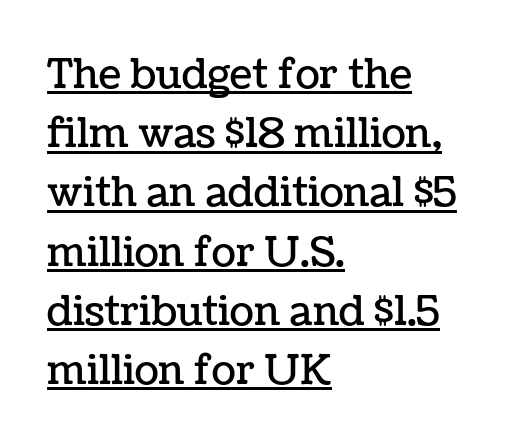
{"italic": "no", "width": "normal", "stroke_contrast": "low", "x_height": "medium", "monospaced": "no", "underline": "yes", "align": "left", "line_spacing": "normal", "line_spacing_ratio": 1.48, "letter_spacing": "normal", "letter_spacing_em": 0.0, "glyph_px": 40}
